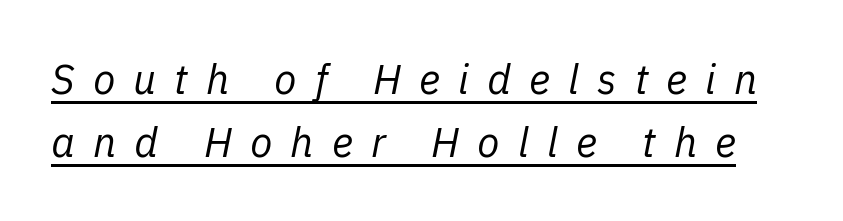
The image shows 41 px regular-weight type, italic (leaning right); set normal line spacing (1.54x), unusually wide letter spacing (+0.44 em), underlined; low stroke contrast and a medium x-height.
